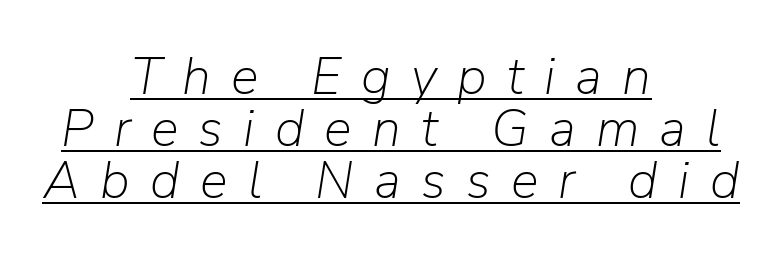
Q: Is the text bold? A: No.
Q: Is the text italic (slanted)? A: Yes, it leans right by about 9 degrees.
Q: Is the text underlined? A: Yes.
Q: How is the paragraph aligned? A: Centered.
Q: Is the spacing between letters normal or unusually wide? A: Unusually wide.
Q: Is the spacing between lines tight, normal or loose? A: Tight.
Q: Width (condensed, normal, or wide)? A: Normal.
Q: Stroke contrast? A: Low.
Q: x-height? A: Medium.
Q: Monospaced? A: No.
